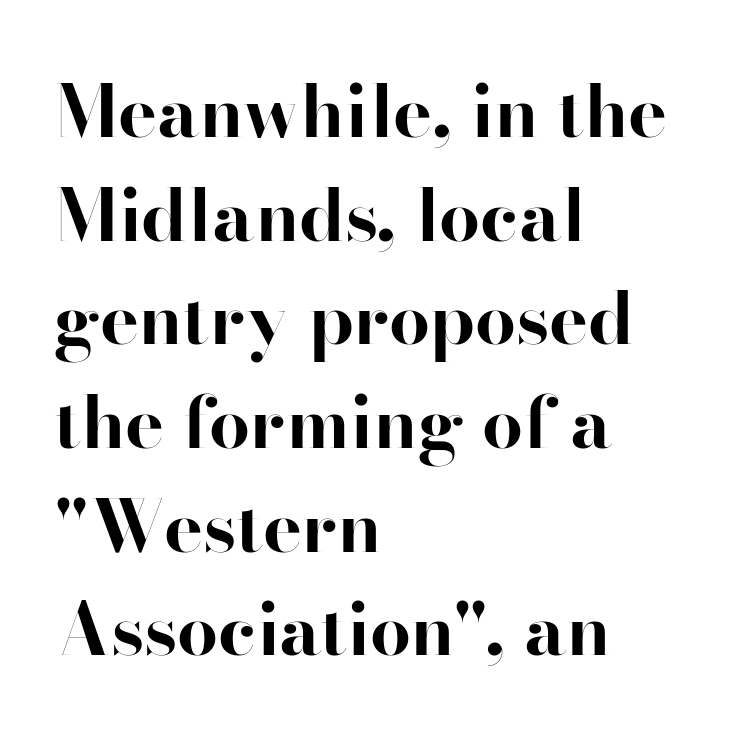
{"serif": "yes", "italic": "no", "bold": "yes", "weight": "bold", "width": "normal", "stroke_contrast": "high", "x_height": "small", "monospaced": "no", "underline": "no", "align": "left", "line_spacing": "normal", "line_spacing_ratio": 1.42, "letter_spacing": "normal", "letter_spacing_em": 0.0, "glyph_px": 73}
